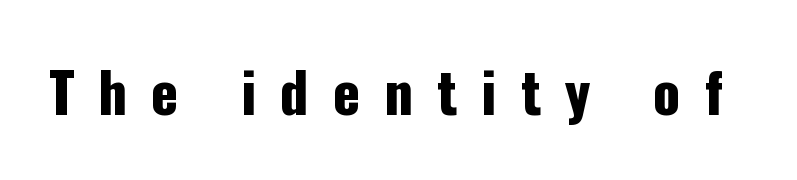
How are the letters spaced? Widely, with obvious added tracking. Is there any slant? The stems are plumb. Font category for this specimen: sans-serif. Character widths vary here, with narrow letters taking less room than wide ones. Letters rest on an invisible, unmarked baseline.
